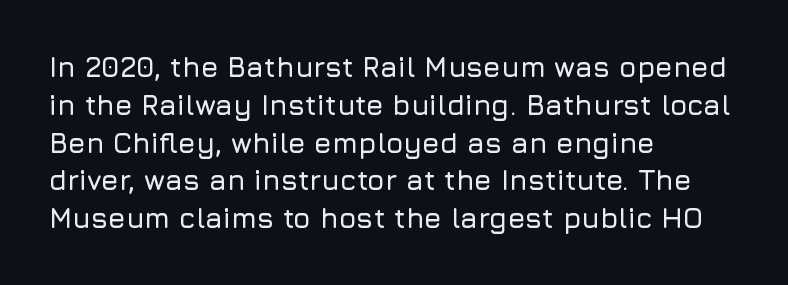
The image shows 28 px sans-serif type, upright; set left-aligned, normal line spacing (1.35x), normal letter spacing, not underlined; low stroke contrast and a medium x-height.
